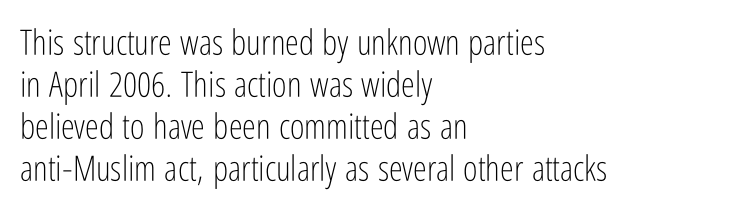
The ragged edge is on the right, which tells us the setting is flush left. Nope, no serifs anywhere on these letters. The typeface has the unassuming heft of standard copy or less. The typography opts for an upright posture over an oblique one. Beneath every word, the page is bare. Varying glyph widths throughout — classic text-font behaviour.
